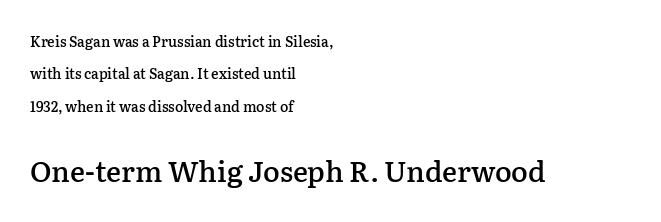
In this sample the second text group is rendered at the bigger scale. Each letter keeps its own natural width here, so spacing adapts to shape. Rows of type keep a wide berth in the vertical direction. The strip under each line holds only bare page. Observe the ordinary spacing: letters are neighbours, not strangers.
